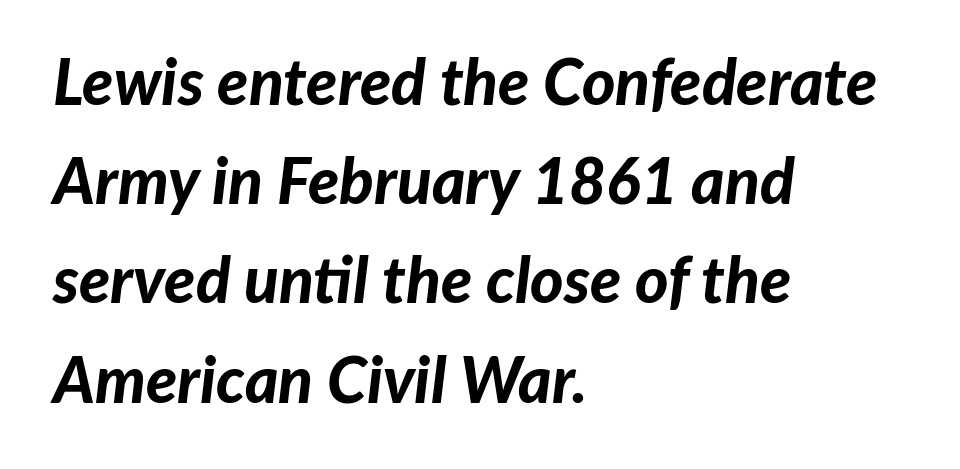
The image shows 64 px bold type, italic (leaning right); set left-aligned, normal line spacing (1.55x), normal letter spacing, not underlined; low stroke contrast and a medium x-height.
